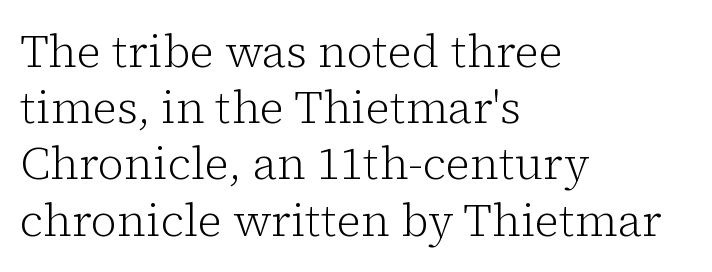
The image shows 45 px light serif type, upright; set left-aligned, normal line spacing (1.25x), normal letter spacing, not underlined; low stroke contrast and a medium x-height.
